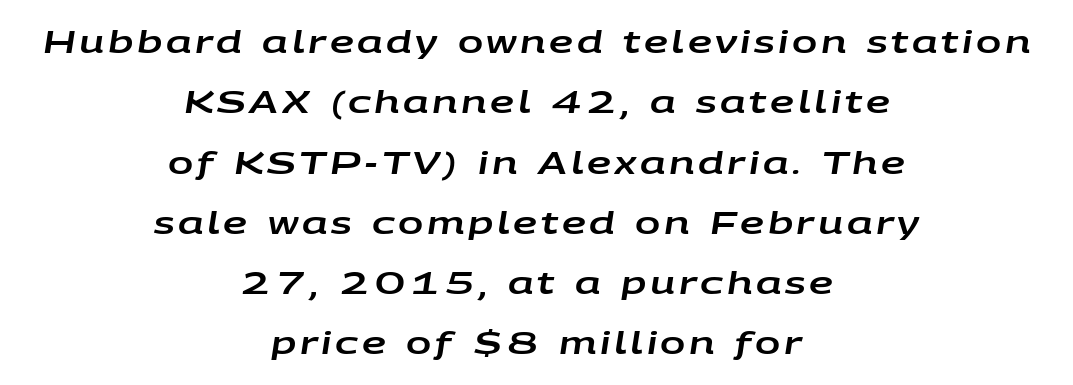
Is this a fixed-width face? No — the glyphs have proportional, varying widths. One glance says open: line gaps are wider than usual. Alignment: centered. The baseline area is clear. The typography opts for an oblique posture over an upright one.
